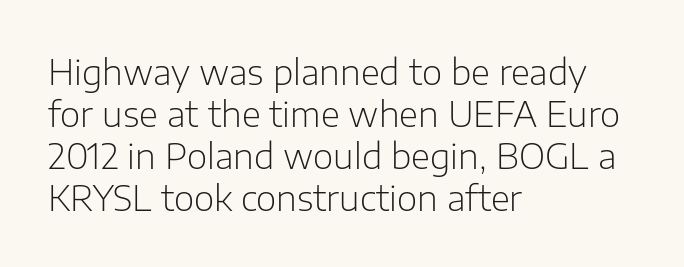
The face used here is rendered with its standard letterfit. Stroke terminals: plain, sans-serif. Any mark beneath the type? The region is blank. Each letter keeps its own natural width here, so spacing adapts to shape.
